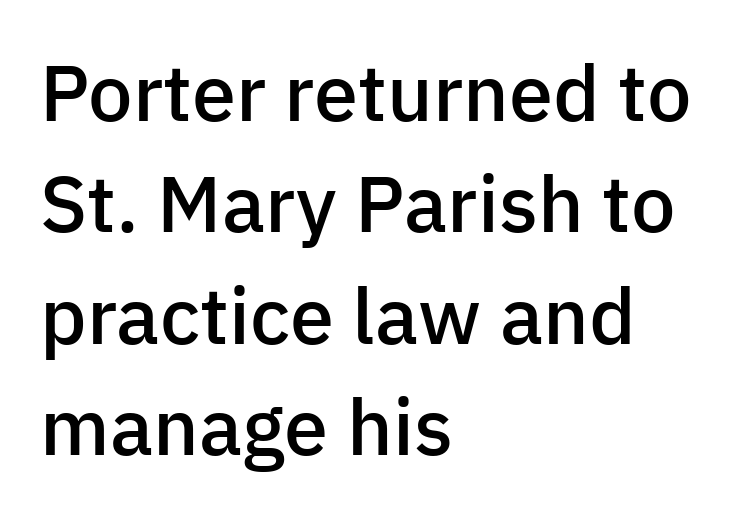
Q: Is the text bold? A: Semi-bold.
Q: Is the text italic (slanted)? A: No, it is upright.
Q: Is the typeface a serif or a sans-serif typeface? A: Sans-serif.
Q: Is the text underlined? A: No.
Q: How is the paragraph aligned? A: Left-aligned.
Q: Is the spacing between letters normal or unusually wide? A: Normal.
Q: Is the spacing between lines tight, normal or loose? A: Normal.
Q: Width (condensed, normal, or wide)? A: Normal.
Q: Stroke contrast? A: Low.
Q: x-height? A: Medium.
Q: Monospaced? A: No.
